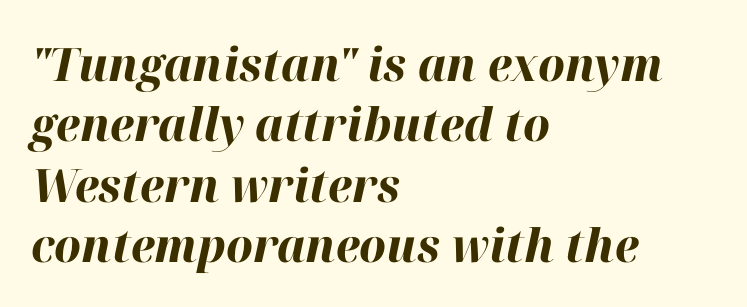
The image shows 46 px bold type, italic (leaning right); set left-aligned, normal line spacing (1.31x), normal letter spacing, not underlined; high stroke contrast and a medium x-height.
